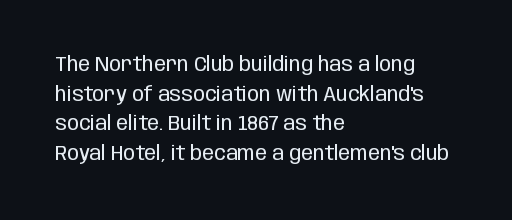
Q: Is the text bold? A: No.
Q: Is the text italic (slanted)? A: No, it is upright.
Q: Is the text underlined? A: No.
Q: How is the paragraph aligned? A: Left-aligned.
Q: Is the spacing between letters normal or unusually wide? A: Normal.
Q: Is the spacing between lines tight, normal or loose? A: Normal.
